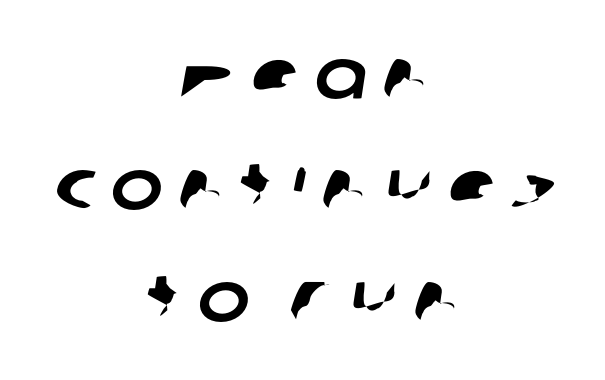
You could not count columns in this text — the font is proportionally spaced. Stroke terminals: plain, sans-serif. If you folded the block vertically in half, each line would mirror itself in length. Any mark beneath the type? The region is blank. You could only call the tracking loose — the letters float apart.
